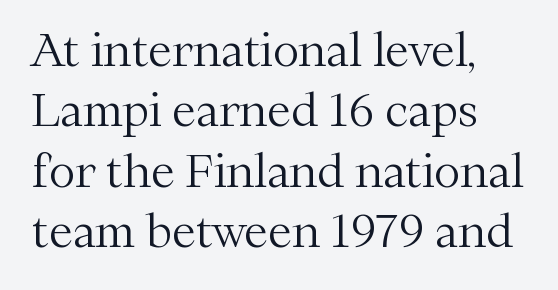
Q: Is the text bold? A: No.
Q: Is the text italic (slanted)? A: No, it is upright.
Q: Is the typeface a serif or a sans-serif typeface? A: Serif.
Q: Is the text underlined? A: No.
Q: How is the paragraph aligned? A: Left-aligned.
Q: Is the spacing between letters normal or unusually wide? A: Normal.
Q: Is the spacing between lines tight, normal or loose? A: Normal.
Q: Width (condensed, normal, or wide)? A: Normal.
Q: Stroke contrast? A: Medium.
Q: x-height? A: Medium.
Q: Monospaced? A: No.
